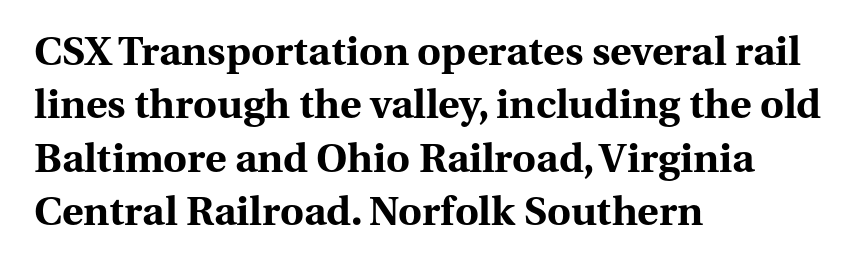
The image shows 41 px bold serif type, upright; set left-aligned, normal line spacing (1.3x), normal letter spacing, not underlined; medium stroke contrast and a medium x-height.
